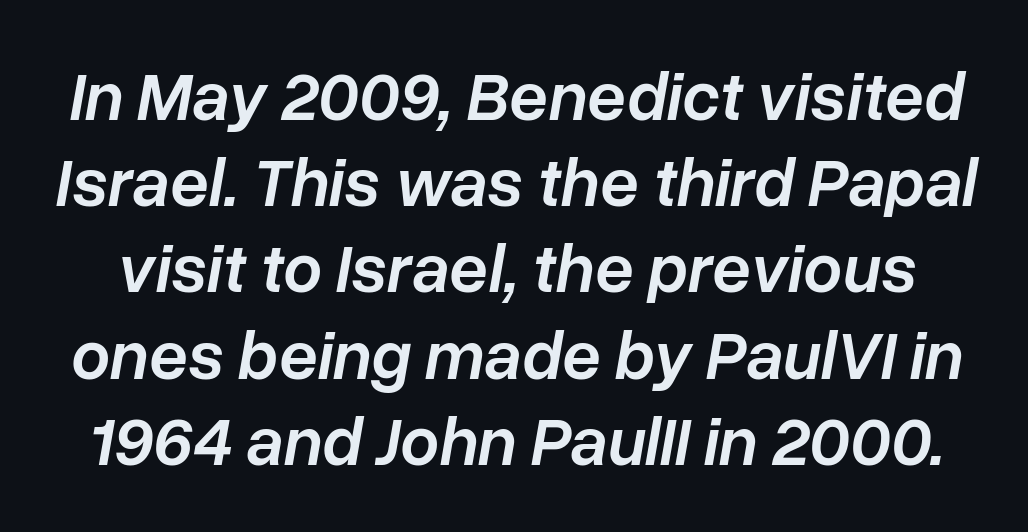
{"italic": "yes", "lean": "right", "slant_degrees": 10, "bold": "semi", "weight": "semibold", "width": "normal", "stroke_contrast": "low", "x_height": "medium", "monospaced": "no", "underline": "no", "line_spacing": "normal", "line_spacing_ratio": 1.25, "letter_spacing": "normal", "letter_spacing_em": 0.0, "glyph_px": 69}
